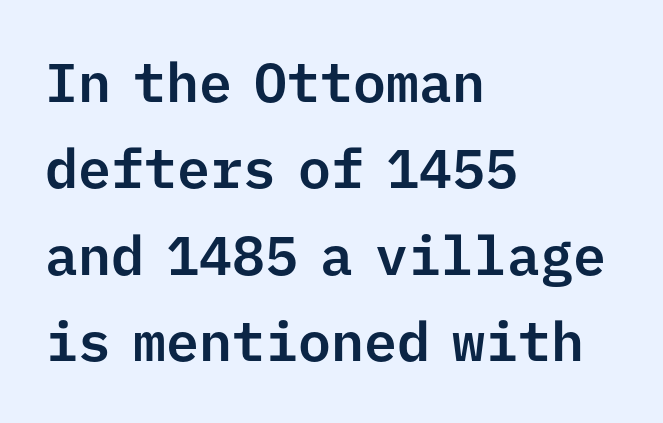
Regarding leading, the lines here are spaced in the standard way. The face used here is monospaced, like something from a code editor. A classic flush-left, rag-right setting is used for this passage. Tall strokes in this sample are plumb rather than angled.
